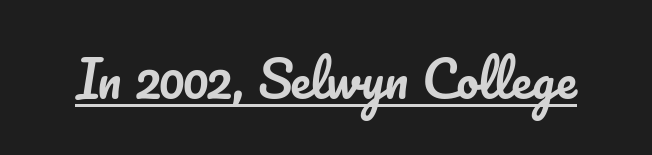
Short note: letters normally spaced. Each line of the rendering has a horizontal stroke beneath the glyphs. Here the designer chose a conventional face with non-uniform glyph widths.
